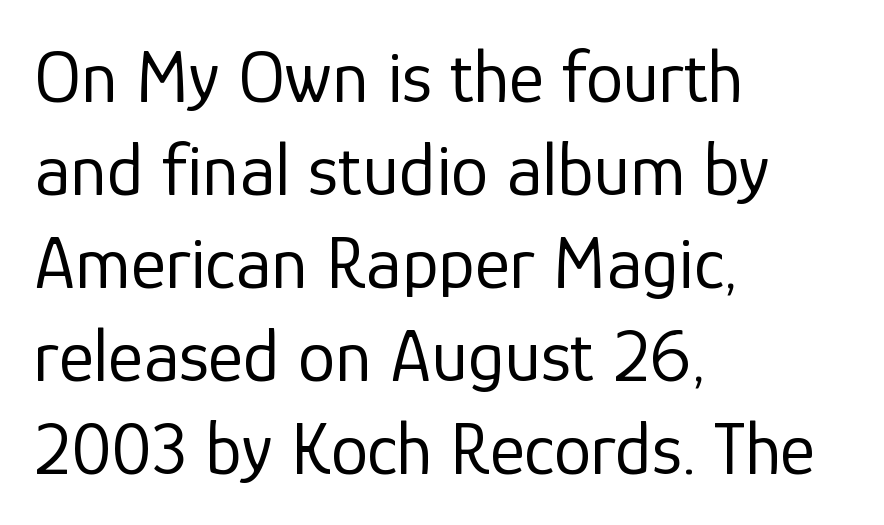
Tall strokes in this sample are plumb rather than angled. Looks like regular typesetting: each glyph gets only the width it needs. The weight tops out at a normal text grade. The passage shown is typeset with a sans-serif family.
